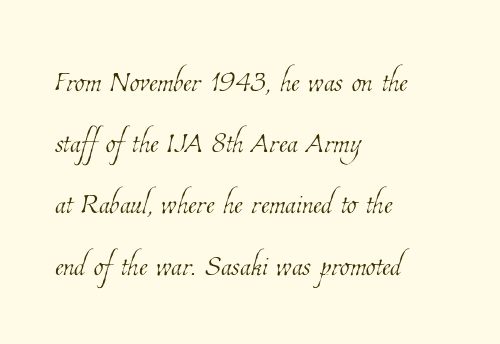
Only glyphs here, with clear space below each row. The letters sit at their default tracking, neither squeezed nor spread. Whoever set this chose a conventional vertical rhythm. The lines in this sample share a left origin and differ only in where they stop.
